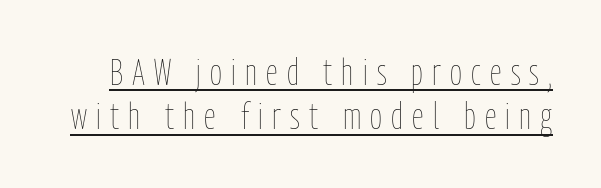
The image shows 37 px thin, condensed type, upright; set line spacing 1.2x, unusually wide letter spacing (+0.25 em), underlined; low stroke contrast and a medium x-height.
